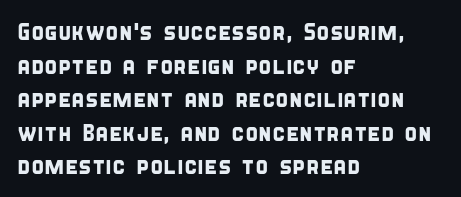
{"underline": "no", "align": "left", "line_spacing": "normal", "line_spacing_ratio": 1.4, "letter_spacing": "normal", "letter_spacing_em": 0.0, "glyph_px": 24}
